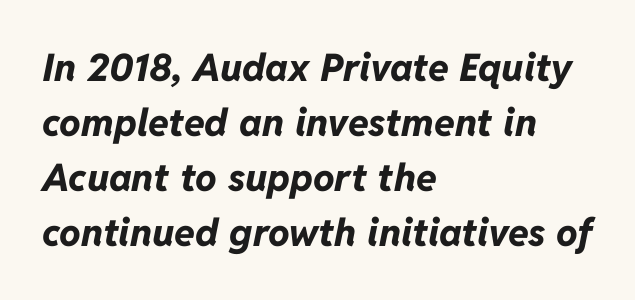
{"italic": "yes", "lean": "right", "slant_degrees": 11, "bold": "yes", "weight": "bold", "width": "normal", "stroke_contrast": "low", "x_height": "medium", "monospaced": "no", "underline": "no", "align": "left", "line_spacing": "normal", "line_spacing_ratio": 1.45, "letter_spacing": "normal", "letter_spacing_em": 0.0, "glyph_px": 38}
